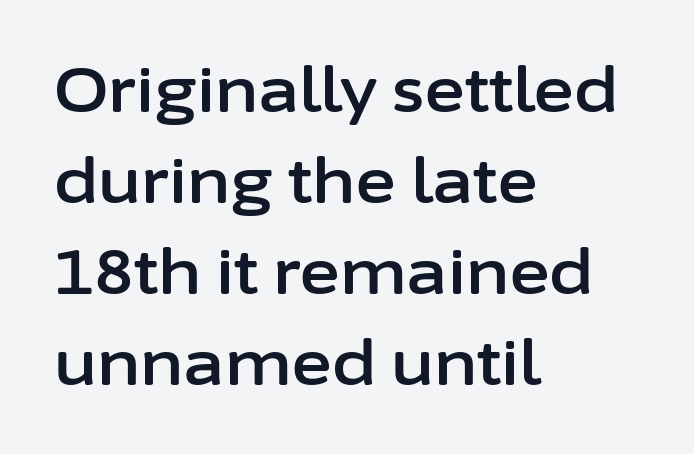
{"serif": "no", "italic": "no", "width": "normal", "stroke_contrast": "low", "x_height": "medium", "monospaced": "no", "underline": "no", "align": "left", "line_spacing": "normal", "line_spacing_ratio": 1.47, "letter_spacing": "normal", "letter_spacing_em": 0.0, "glyph_px": 62}
